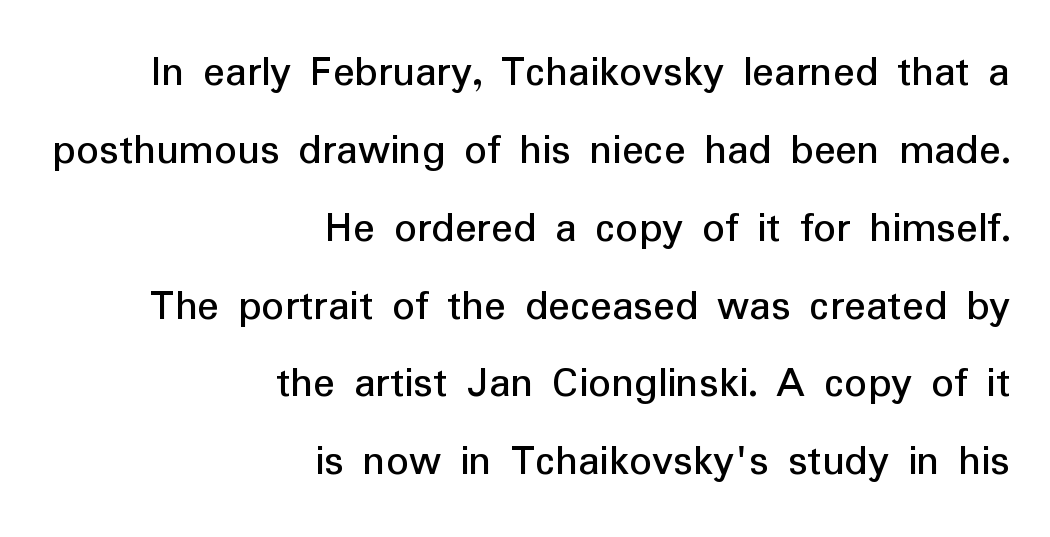
Quick note: not italic, upright. This rendering employs a face without finishing strokes, i.e., a sans-serif. The setting favours the right margin, as signatures and pull-quotes sometimes do. Looks like regular typesetting: each glyph gets only the width it needs. Each row of text sits above clean, open space.
